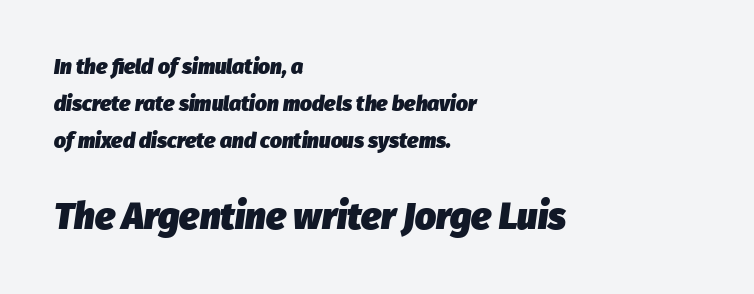
The letters are slanted; this is an italic face. The letters advance in unequal steps, a hallmark of proportional type. The area under the type is left untouched. This layout puts the modest block above and the oversized block below.
